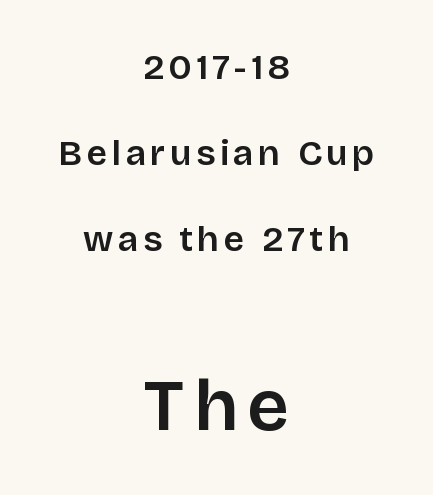
The second block has been scaled up relative to the first. This rendering employs a face without finishing strokes, i.e., a sans-serif. If you folded the block vertically in half, each line would mirror itself in length. The strip under each line holds only bare page.
